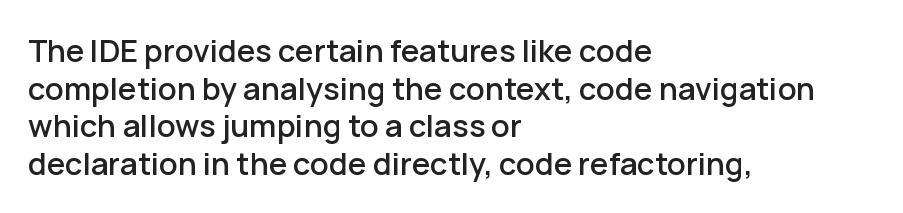
The image shows 31 px sans-serif type, upright; set left-aligned, line spacing 1.21x, normal letter spacing, not underlined; low stroke contrast and a medium x-height.
